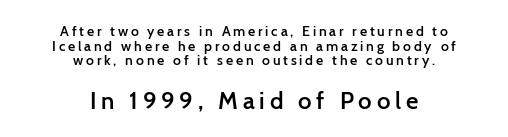
{"italic": "no", "bold": "semi", "underline": "no", "align": "center", "line_spacing": "tight", "line_spacing_ratio": 1.04, "letter_spacing": "wide", "letter_spacing_em": 0.2, "larger_block": "second", "size_ratio": 1.71, "glyph_px": 24}
